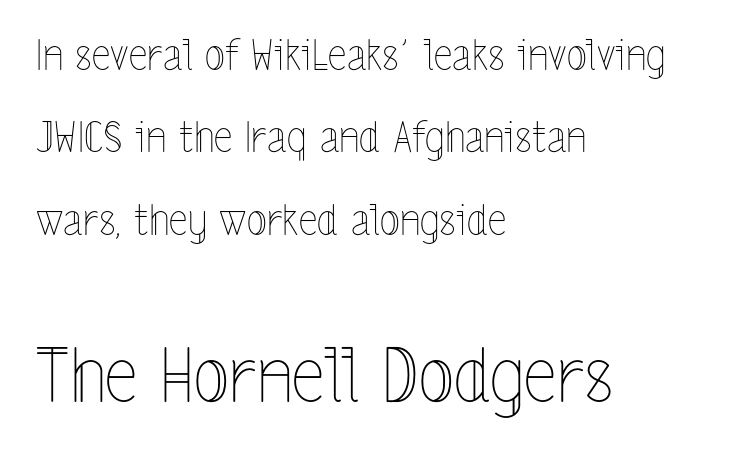
Notice how the stems are strictly vertical — no italics here. Think of a printed novel: that variable character pitch is what you see here. All the whitespace from short lines collects on the right. These glyphs show unthickened strokes, regular width or finer.
